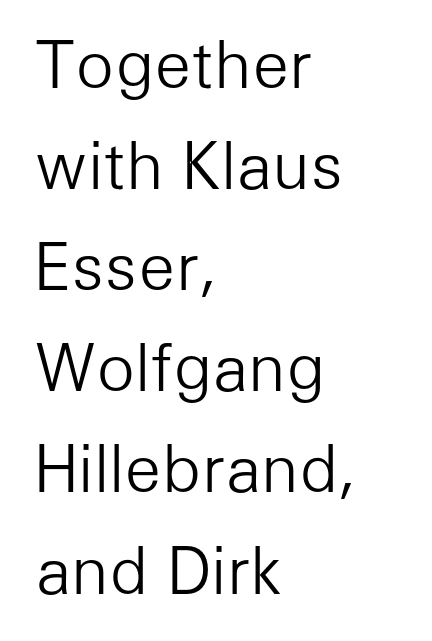
Q: Is the text bold? A: No.
Q: Is the text italic (slanted)? A: No, it is upright.
Q: Is the typeface a serif or a sans-serif typeface? A: Sans-serif.
Q: Is the text underlined? A: No.
Q: How is the paragraph aligned? A: Left-aligned.
Q: Is the spacing between letters normal or unusually wide? A: Normal.
Q: Is the spacing between lines tight, normal or loose? A: Normal.
Q: Width (condensed, normal, or wide)? A: Normal.
Q: Stroke contrast? A: Low.
Q: x-height? A: Medium.
Q: Monospaced? A: No.
